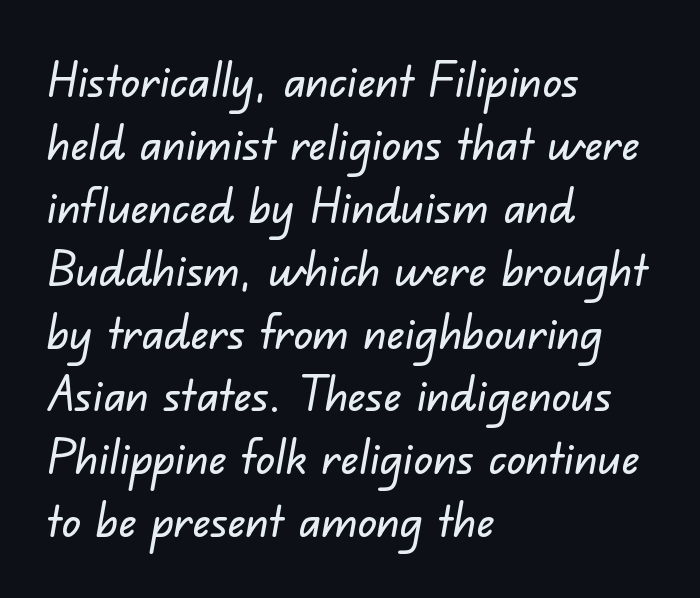
The image shows 48 px sans-serif type; set left-aligned, normal line spacing (1.31x), normal letter spacing, not underlined; low stroke contrast and a small x-height.
